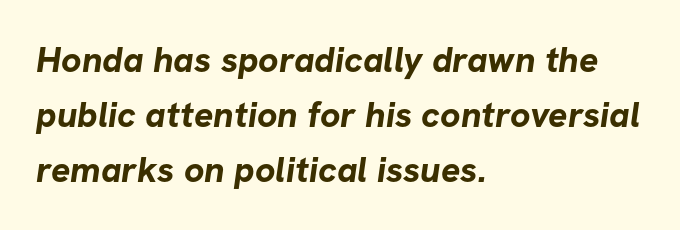
{"serif": "no", "bold": "yes", "weight": "bold", "width": "normal", "stroke_contrast": "low", "x_height": "medium", "monospaced": "no", "underline": "no", "align": "left", "line_spacing": "normal", "line_spacing_ratio": 1.53, "letter_spacing": "normal", "letter_spacing_em": 0.0, "glyph_px": 36}
